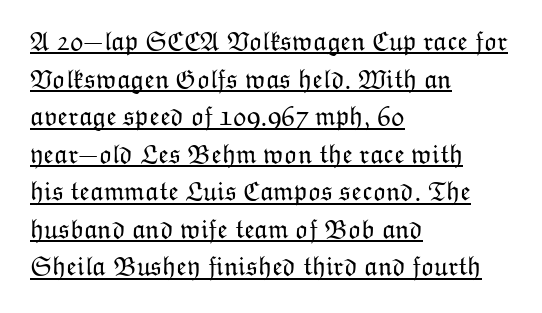
Does extra space separate the letters? No, they use regular spacing. Posture: vertical. The paragraph has a hard left edge and a soft right edge. Each line of the rendering has a horizontal stroke beneath the glyphs. Compared with a typical body face, this is equally light or lighter still. The space between consecutive lines is moderate.
